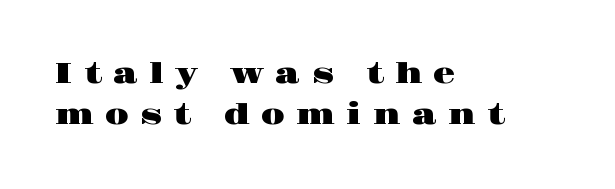
Q: Is the text italic (slanted)? A: No, it is upright.
Q: Is the typeface a serif or a sans-serif typeface? A: Serif.
Q: Is the text underlined? A: No.
Q: How is the paragraph aligned? A: Left-aligned.
Q: Is the spacing between letters normal or unusually wide? A: Unusually wide.
Q: Is the spacing between lines tight, normal or loose? A: Normal.
Q: Width (condensed, normal, or wide)? A: Wide.
Q: Stroke contrast? A: High.
Q: x-height? A: Large.
Q: Monospaced? A: No.
